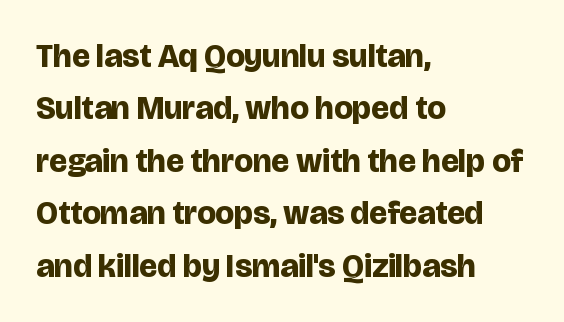
{"serif": "no", "italic": "no", "bold": "yes", "weight": "bold", "width": "normal", "stroke_contrast": "low", "x_height": "large", "monospaced": "no", "underline": "no", "align": "left", "line_spacing": "normal", "line_spacing_ratio": 1.59, "letter_spacing": "normal", "letter_spacing_em": 0.0, "glyph_px": 33}
